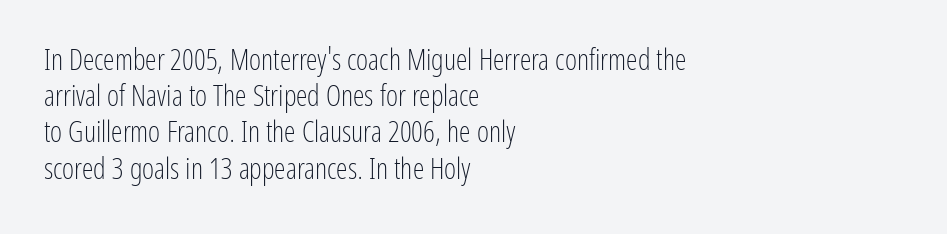
The image shows 29 px light, condensed sans-serif type, upright; set left-aligned, normal line spacing (1.25x), normal letter spacing, not underlined; low stroke contrast and a medium x-height.
